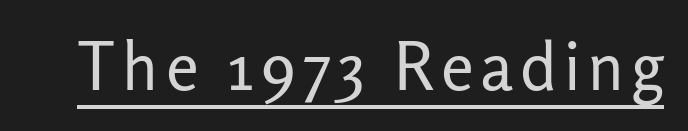
The image shows 66 px regular-weight sans-serif type, upright; set underlined; low stroke contrast and a medium x-height.
